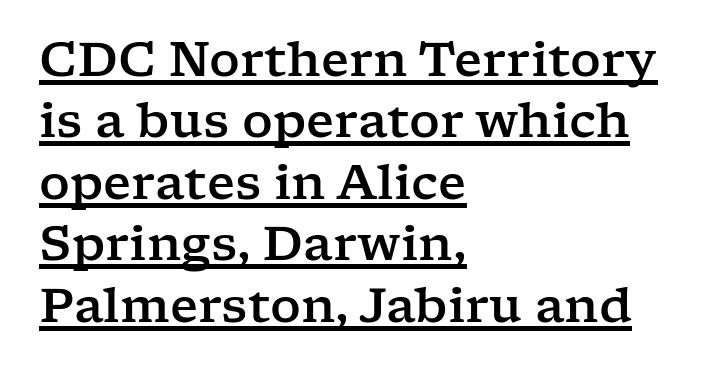
{"serif": "yes", "italic": "no", "width": "wide", "stroke_contrast": "low", "x_height": "medium", "monospaced": "no", "underline": "yes", "align": "left", "line_spacing": "normal", "line_spacing_ratio": 1.28, "letter_spacing": "normal", "letter_spacing_em": 0.0, "glyph_px": 48}
